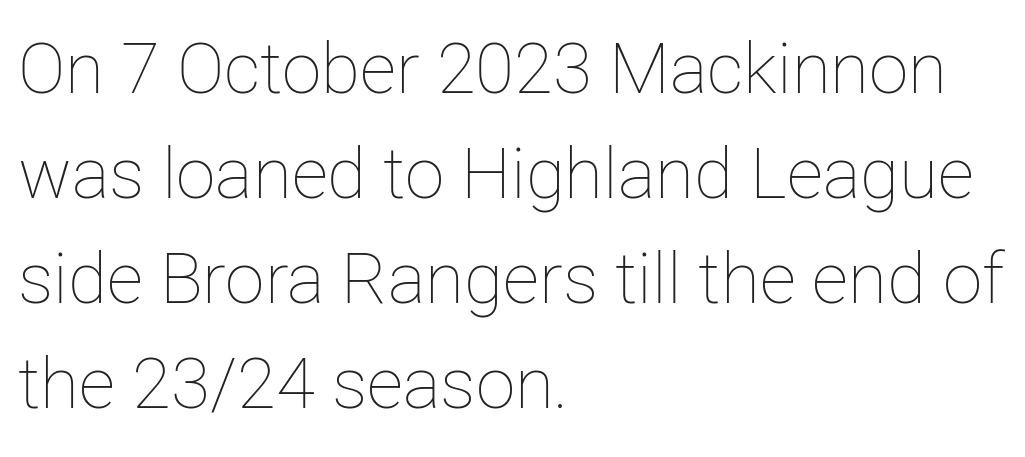
The image shows 71 px thin type, upright; set left-aligned, normal line spacing (1.48x), normal letter spacing, not underlined; low stroke contrast and a medium x-height.
